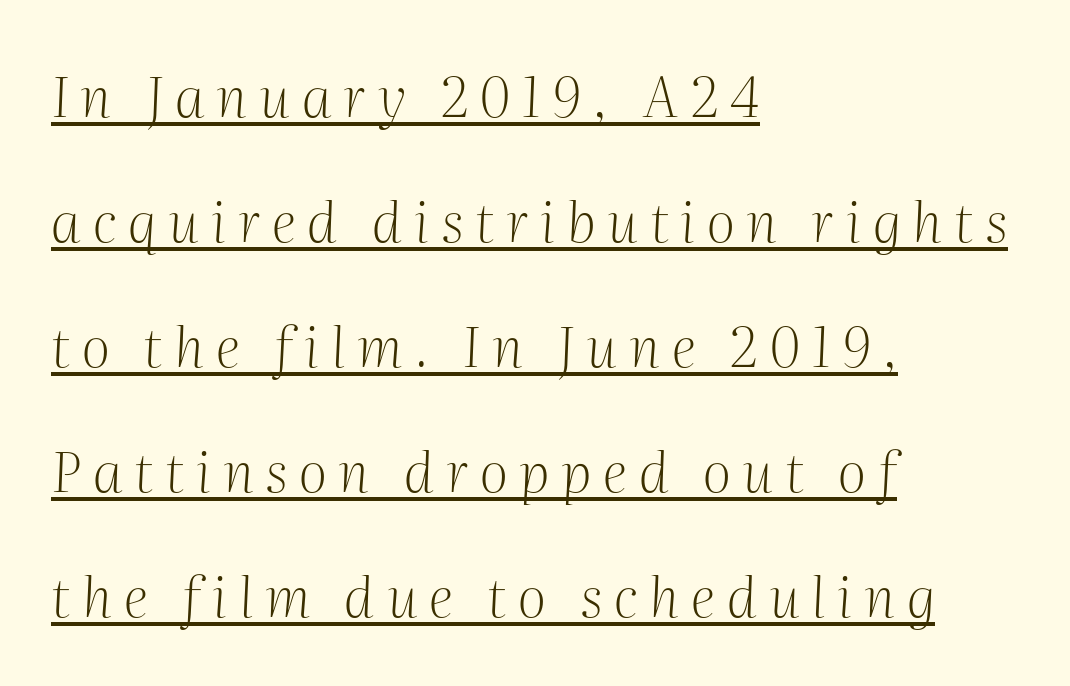
The image shows 56 px light serif type, italic (leaning right); set left-aligned, loose line spacing (2.23x), unusually wide letter spacing (+0.21 em), underlined; medium stroke contrast and a medium x-height.
